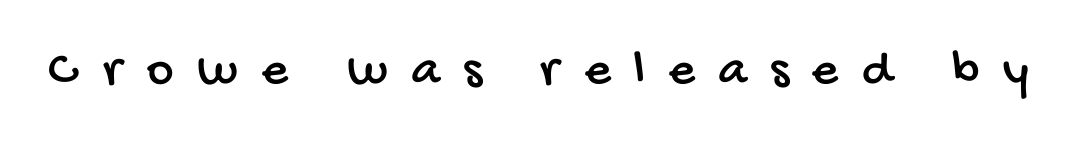
Nobody drew a line under any word here. Spacing verdict: proportional, widths tailored to each character. The tracking reads as deliberately expanded to a designer's eye. Serif or sans? Sans — the stroke terminals are bare.
